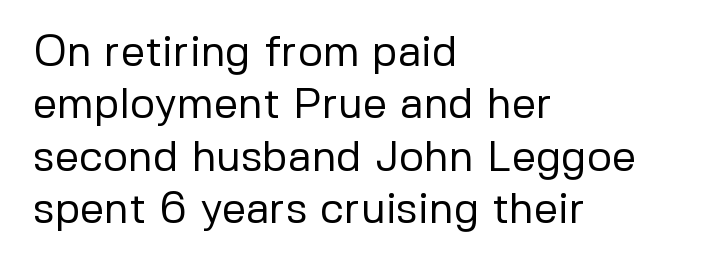
{"serif": "no", "italic": "no", "bold": "no", "weight": "regular", "width": "normal", "stroke_contrast": "low", "x_height": "medium", "monospaced": "no", "underline": "no", "align": "left", "line_spacing_ratio": 1.22, "letter_spacing": "normal", "letter_spacing_em": 0.0, "glyph_px": 43}
